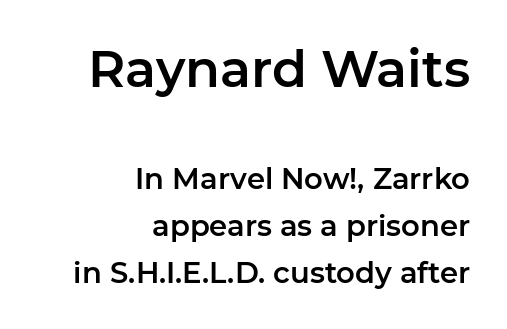
Q: Is the text italic (slanted)? A: No, it is upright.
Q: Is the typeface a serif or a sans-serif typeface? A: Sans-serif.
Q: Is the text underlined? A: No.
Q: How is the paragraph aligned? A: Right-aligned.
Q: Is the spacing between letters normal or unusually wide? A: Normal.
Q: Is the spacing between lines tight, normal or loose? A: Normal.
Q: Which block of text is set in a larger size, the first (top) or the second (bottom)? A: The first (top) one.
Q: Width (condensed, normal, or wide)? A: Normal.
Q: Stroke contrast? A: Low.
Q: x-height? A: Medium.
Q: Monospaced? A: No.
